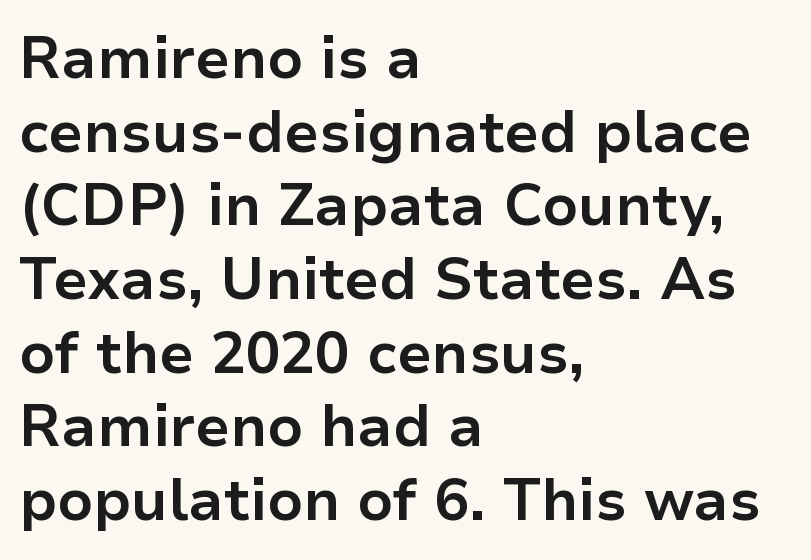
I'd call this a sans setting — the letters go barefoot. The face used here is proportionally spaced, like ordinary book or web type. Does the weight exceed regular? Yes, all the way to bold. The rendering anchors every line to the left-hand side. Students, observe: this is what conventionally led text looks like.
